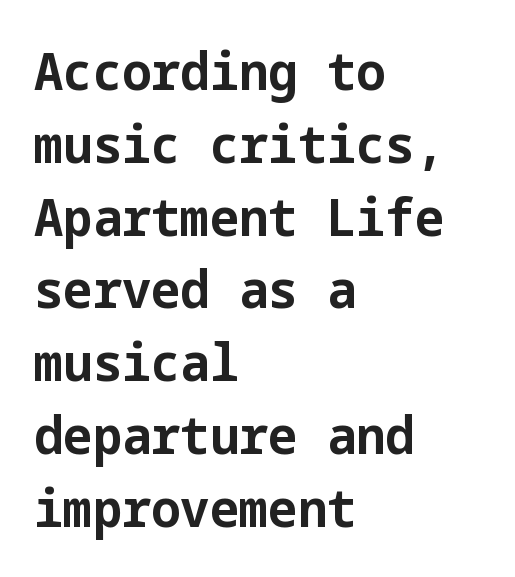
Typeset ragged right — the left edge is the straight one. On the weight axis this lands at bold, roughly 700. Lines of text with bare space underneath. Every character sits straight up, as roman type does. The letters carry no serifs — their stems end cleanly without finishing strokes.
